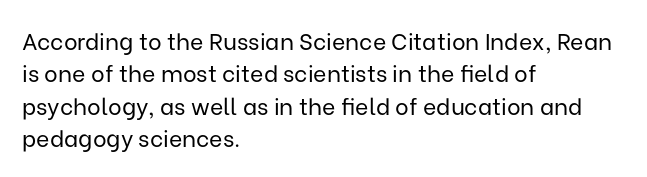
{"italic": "no", "bold": "no", "underline": "no", "align": "left", "line_spacing": "normal", "line_spacing_ratio": 1.41, "letter_spacing": "normal", "letter_spacing_em": 0.0, "glyph_px": 23}
